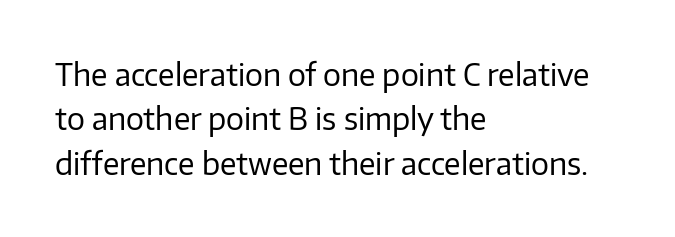
The image shows 30 px regular-weight sans-serif type, upright; set left-aligned, normal line spacing (1.48x), normal letter spacing, not underlined; low stroke contrast and a medium x-height.
